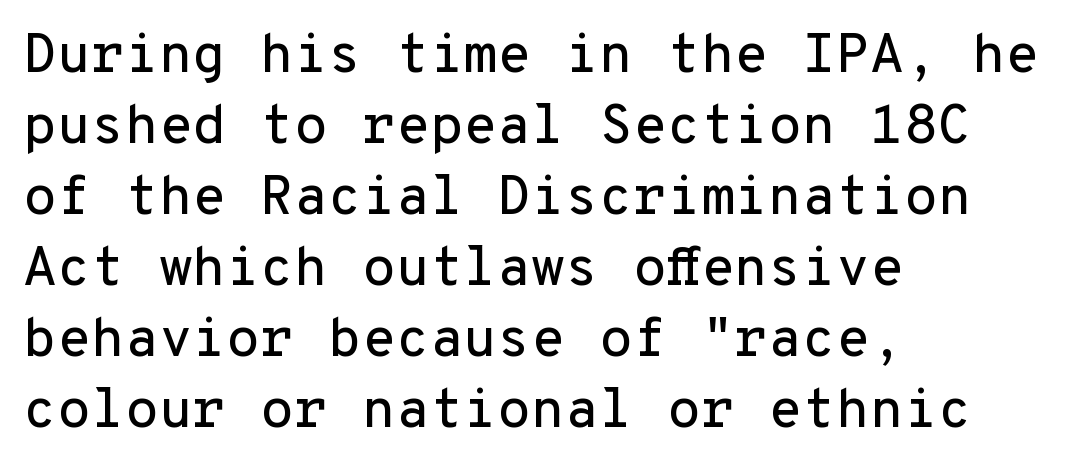
Q: Is the text italic (slanted)? A: No, it is upright.
Q: Is the typeface a serif or a sans-serif typeface? A: Sans-serif.
Q: Is the text underlined? A: No.
Q: How is the paragraph aligned? A: Left-aligned.
Q: Is the spacing between letters normal or unusually wide? A: Normal.
Q: Is the spacing between lines tight, normal or loose? A: Normal.
Q: Width (condensed, normal, or wide)? A: Normal.
Q: Stroke contrast? A: Low.
Q: x-height? A: Medium.
Q: Monospaced? A: Yes.
